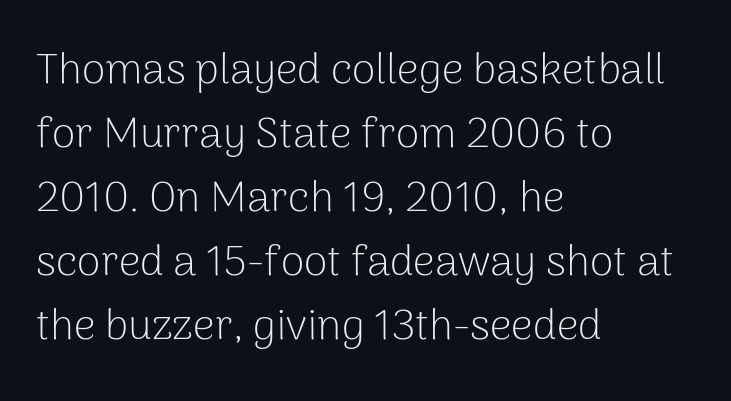
The image shows 43 px light sans-serif type, upright; set left-aligned, normal line spacing (1.49x), normal letter spacing, not underlined; low stroke contrast and a medium x-height.
